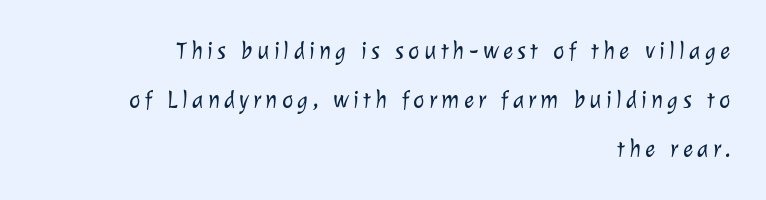
{"bold": "no", "underline": "no", "align": "right", "line_spacing": "loose", "line_spacing_ratio": 2.05, "glyph_px": 24}
